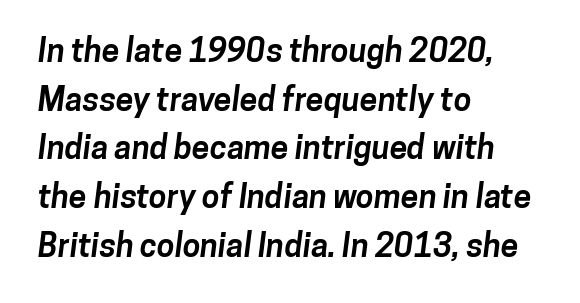
{"serif": "no", "bold": "yes", "weight": "bold", "width": "normal", "stroke_contrast": "low", "x_height": "medium", "monospaced": "no", "underline": "no", "align": "left", "line_spacing": "normal", "line_spacing_ratio": 1.52, "letter_spacing": "normal", "letter_spacing_em": 0.0, "glyph_px": 32}
